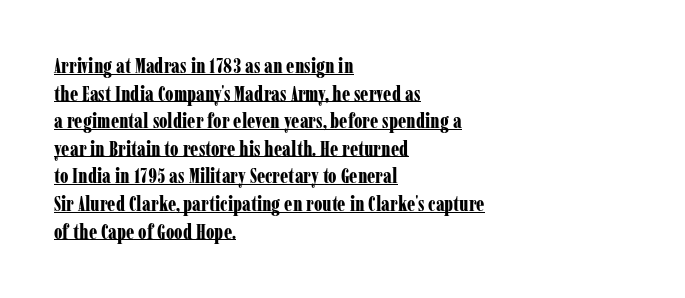
Q: Is the text bold? A: Yes.
Q: Is the text italic (slanted)? A: No, it is upright.
Q: Is the text underlined? A: Yes.
Q: How is the paragraph aligned? A: Left-aligned.
Q: Is the spacing between letters normal or unusually wide? A: Normal.
Q: Is the spacing between lines tight, normal or loose? A: Normal.
